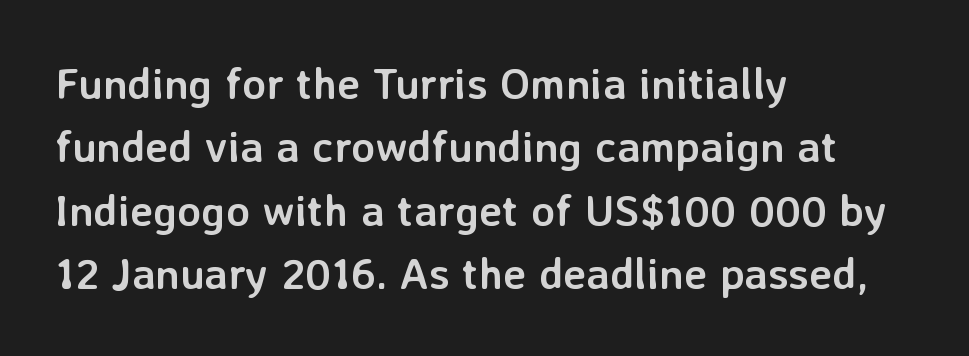
Q: Is the text bold? A: Yes.
Q: Is the text italic (slanted)? A: No, it is upright.
Q: Is the typeface a serif or a sans-serif typeface? A: Sans-serif.
Q: Is the text underlined? A: No.
Q: How is the paragraph aligned? A: Left-aligned.
Q: Is the spacing between letters normal or unusually wide? A: Normal.
Q: Is the spacing between lines tight, normal or loose? A: Normal.
Q: Width (condensed, normal, or wide)? A: Normal.
Q: Stroke contrast? A: Low.
Q: x-height? A: Medium.
Q: Monospaced? A: No.
